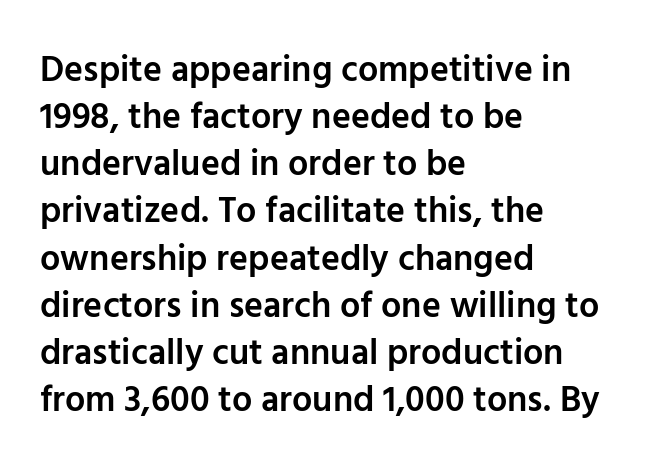
{"serif": "no", "italic": "no", "bold": "semi", "weight": "semibold", "width": "normal", "stroke_contrast": "low", "x_height": "medium", "monospaced": "no", "underline": "no", "align": "left", "line_spacing": "normal", "line_spacing_ratio": 1.31, "letter_spacing": "normal", "letter_spacing_em": 0.0, "glyph_px": 36}
